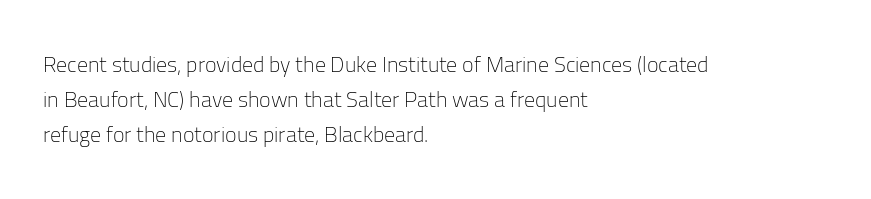
Q: Is the text bold? A: No.
Q: Is the text italic (slanted)? A: No, it is upright.
Q: Is the text underlined? A: No.
Q: How is the paragraph aligned? A: Left-aligned.
Q: Is the spacing between letters normal or unusually wide? A: Normal.
Q: Is the spacing between lines tight, normal or loose? A: Normal.
